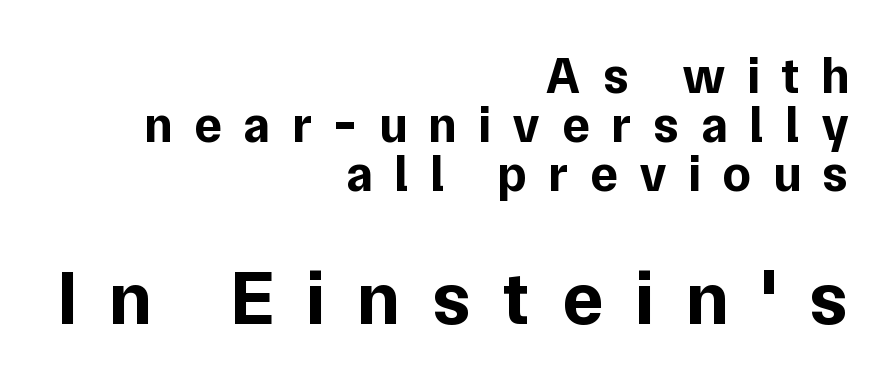
The rendering uses natural spacing where letterforms have individual widths. In terms of letterform style, serifs are entirely absent. Visually, the bottom section dominates because its glyphs are scaled up. Vertical strokes here are truly vertical.
